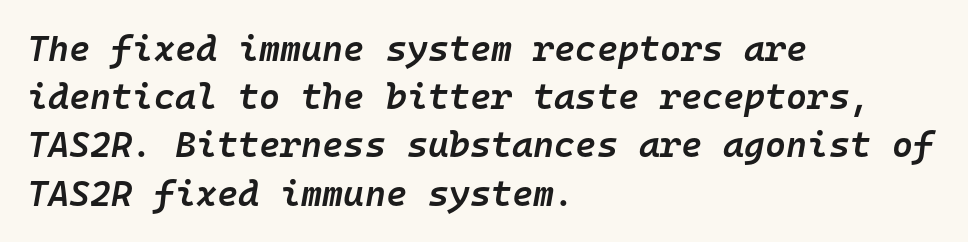
{"italic": "yes", "lean": "right", "slant_degrees": 10, "bold": "semi", "weight": "semibold", "width": "normal", "stroke_contrast": "low", "x_height": "medium", "monospaced": "yes", "underline": "no", "align": "left", "line_spacing": "normal", "line_spacing_ratio": 1.34, "letter_spacing": "normal", "letter_spacing_em": 0.0, "glyph_px": 36}
